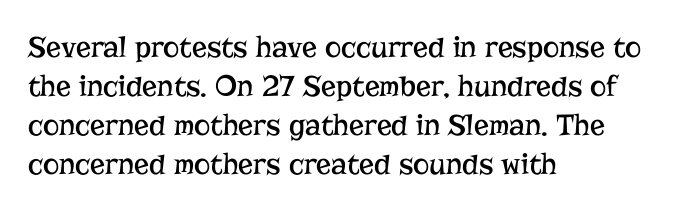
Rule under the text: the space is simply empty. Short note: letters normally spaced. The typeface has the unassuming heft of standard copy or less. Note the varied advance widths — an 'i' is clearly narrower than an 'm'. Is there much room between lines? A standard amount, neither cramped nor airy. Horizontally, the lines are justified to the leading edge only.
